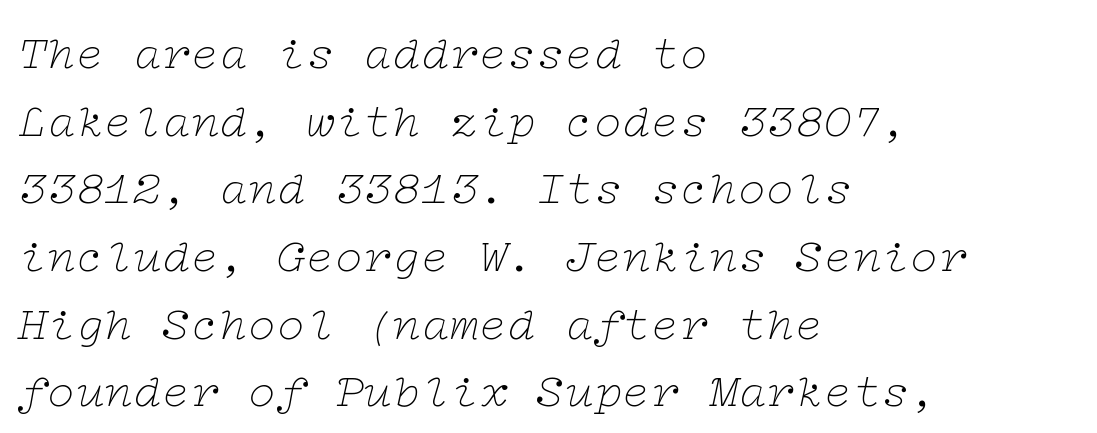
{"serif": "yes", "italic": "yes", "lean": "right", "slant_degrees": 12, "bold": "no", "weight": "thin", "width": "wide", "stroke_contrast": "low", "x_height": "medium", "underline": "no", "align": "left", "line_spacing": "normal", "line_spacing_ratio": 1.41, "letter_spacing": "normal", "letter_spacing_em": 0.0, "glyph_px": 48}
